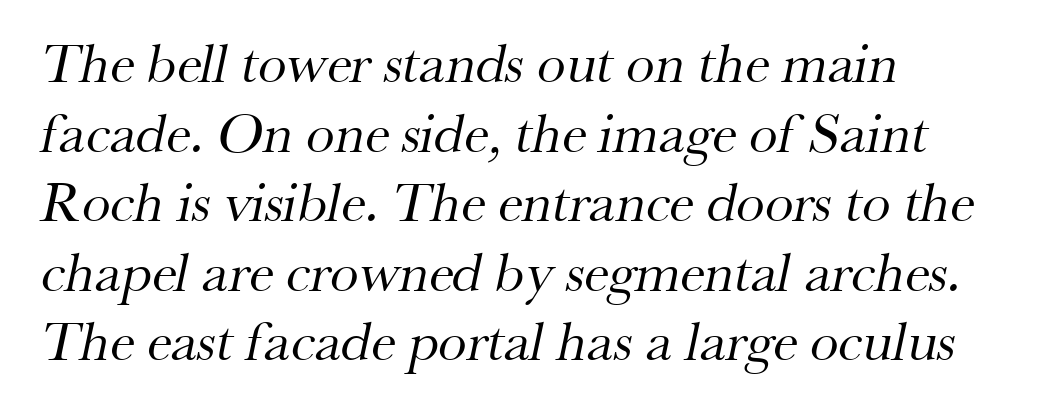
The type family on display is of the serif kind. Bare-footed words on every line. Glyph-to-glyph distance matches everyday printed text. The typeface has the unassuming heft of standard copy or less.
